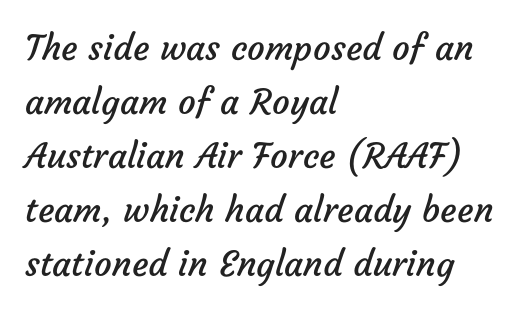
Q: Is the text bold? A: No.
Q: Is the typeface a serif or a sans-serif typeface? A: Sans-serif.
Q: Is the text underlined? A: No.
Q: How is the paragraph aligned? A: Left-aligned.
Q: Is the spacing between letters normal or unusually wide? A: Normal.
Q: Is the spacing between lines tight, normal or loose? A: Normal.
Q: Width (condensed, normal, or wide)? A: Normal.
Q: Stroke contrast? A: Low.
Q: x-height? A: Medium.
Q: Monospaced? A: No.
